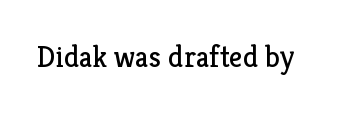
The image shows 30 px regular-weight serif type, upright; set normal letter spacing, not underlined; low stroke contrast and a medium x-height.
